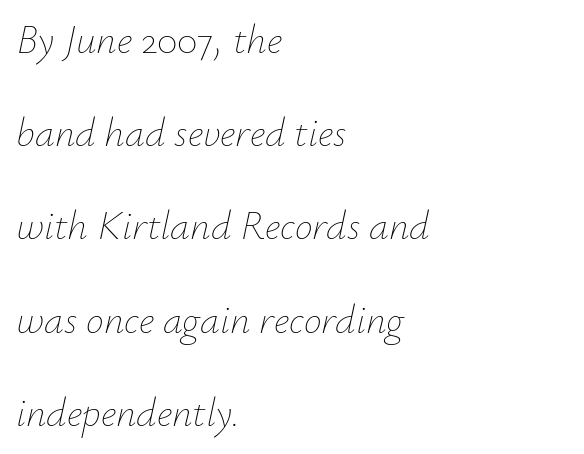
The image shows 40 px thin type, italic (leaning right); set left-aligned, loose line spacing (2.33x), normal letter spacing, not underlined; low stroke contrast and a small x-height.
